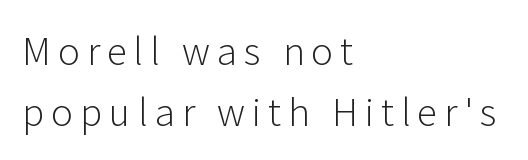
Vertically, the passage feels balanced, rows spaced as you'd expect. Looks like regular typesetting: each glyph gets only the width it needs. Descenders are the only things crossing below the line. The letters look calm and open, with moderate or lighter stems. These lines stack with their left ends in a neat column. This is roman type, the default non-slanted kind.
